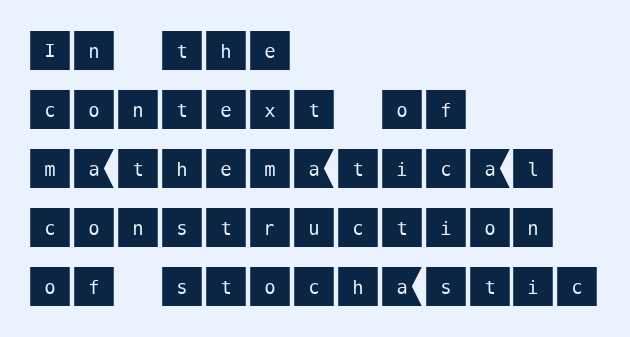
{"serif": "no", "italic": "no", "width": "normal", "stroke_contrast": "medium", "x_height": "large", "underline": "no", "align": "left", "line_spacing": "normal", "line_spacing_ratio": 1.31, "letter_spacing": "normal", "letter_spacing_em": 0.0, "glyph_px": 45}
